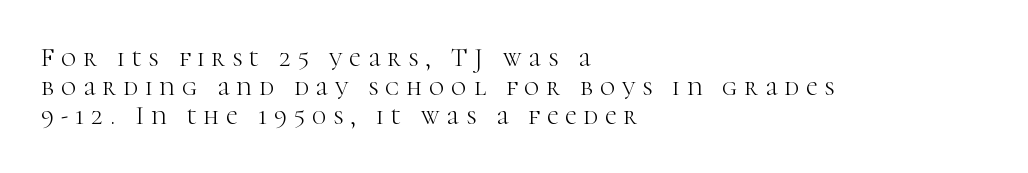
Q: Is the text bold? A: No.
Q: Is the text italic (slanted)? A: No, it is upright.
Q: Is the text underlined? A: No.
Q: How is the paragraph aligned? A: Left-aligned.
Q: Is the spacing between letters normal or unusually wide? A: Unusually wide.
Q: Is the spacing between lines tight, normal or loose? A: Tight.
